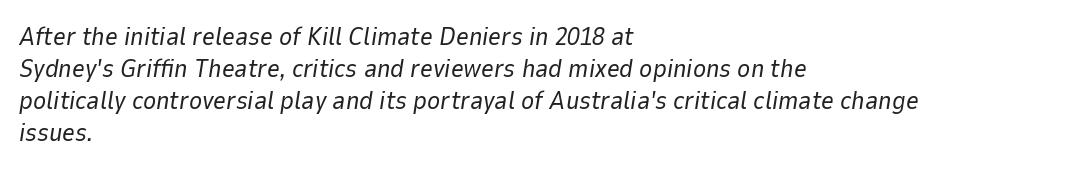
Q: Is the text bold? A: No.
Q: Is the text italic (slanted)? A: Yes, it leans right by about 9 degrees.
Q: Is the text underlined? A: No.
Q: How is the paragraph aligned? A: Left-aligned.
Q: Is the spacing between letters normal or unusually wide? A: Normal.
Q: Is the spacing between lines tight, normal or loose? A: Normal.
